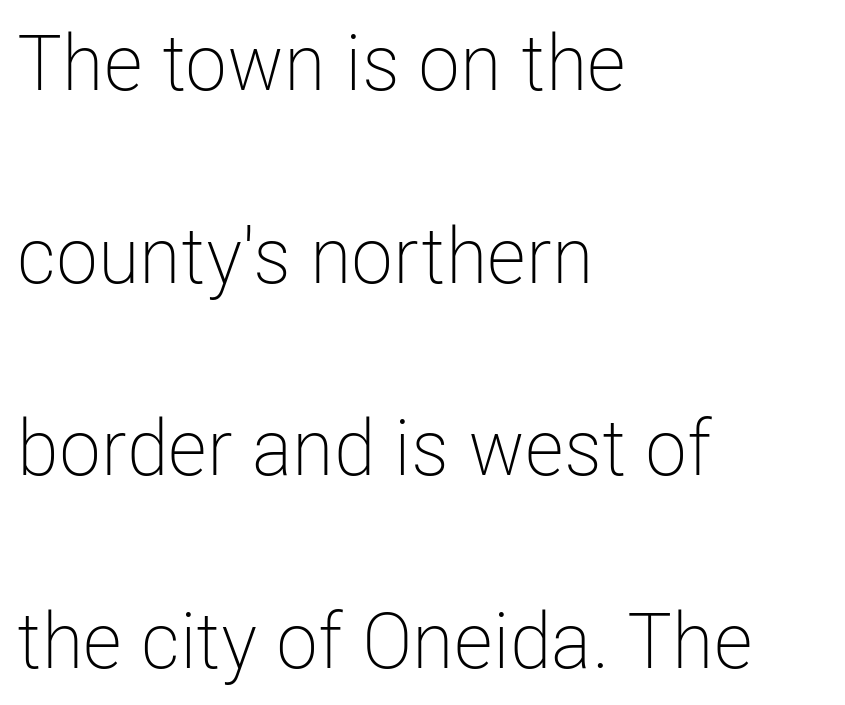
The image shows 78 px light, condensed sans-serif type, upright; set left-aligned, loose line spacing (2.47x), normal letter spacing, not underlined; low stroke contrast and a medium x-height.
